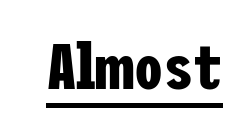
Q: Is the text bold? A: Yes.
Q: Is the text italic (slanted)? A: No, it is upright.
Q: Is the typeface a serif or a sans-serif typeface? A: Sans-serif.
Q: Is the text underlined? A: Yes.
Q: Is the spacing between letters normal or unusually wide? A: Normal.
Q: Width (condensed, normal, or wide)? A: Condensed.
Q: Stroke contrast? A: Low.
Q: x-height? A: Medium.
